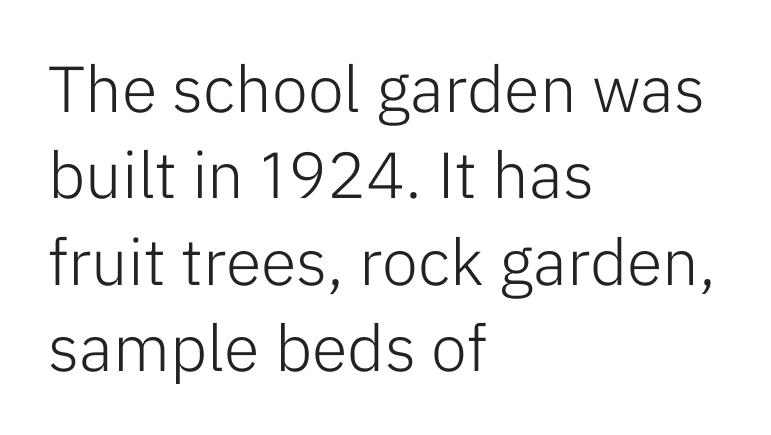
{"serif": "no", "italic": "no", "bold": "no", "weight": "light", "width": "normal", "stroke_contrast": "low", "x_height": "medium", "monospaced": "no", "underline": "no", "align": "left", "line_spacing": "normal", "line_spacing_ratio": 1.33, "letter_spacing": "normal", "letter_spacing_em": 0.0, "glyph_px": 65}
